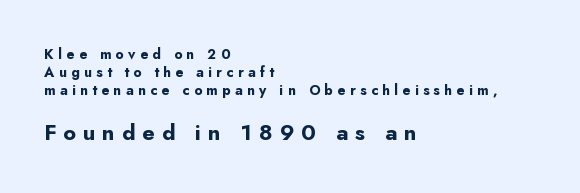
Q: Is the text bold? A: Yes.
Q: Is the text italic (slanted)? A: No, it is upright.
Q: Is the text underlined? A: No.
Q: How is the paragraph aligned? A: Left-aligned.
Q: Is the spacing between letters normal or unusually wide? A: Unusually wide.
Q: Is the spacing between lines tight, normal or loose? A: Normal.
Q: Which block of text is set in a larger size, the first (top) or the second (bottom)? A: The second (bottom) one.
